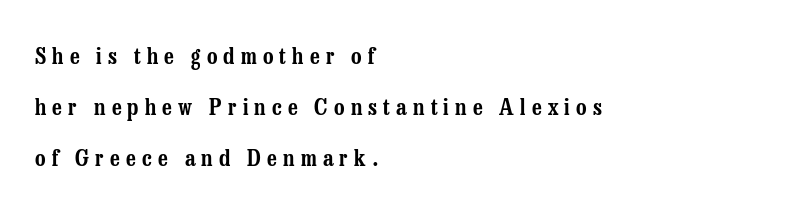
Layout note: lines flush left. Italic: no, the glyphs are upright roman. Display-style spreading of the glyphs; the letterfit is very open. Leading is clearly above the norm, producing a sparse column.
